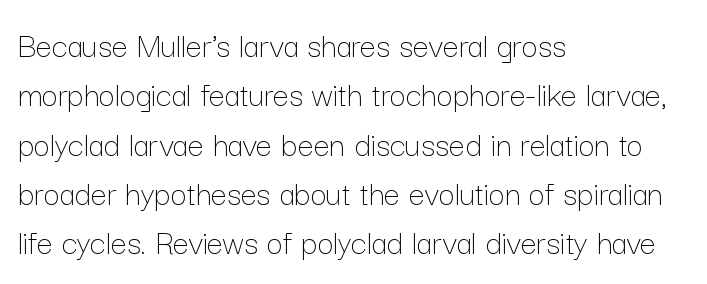
Q: Is the text bold? A: No.
Q: Is the text italic (slanted)? A: No, it is upright.
Q: Is the text underlined? A: No.
Q: How is the paragraph aligned? A: Left-aligned.
Q: Is the spacing between letters normal or unusually wide? A: Normal.
Q: Is the spacing between lines tight, normal or loose? A: Normal.
Q: Width (condensed, normal, or wide)? A: Normal.
Q: Stroke contrast? A: Low.
Q: x-height? A: Medium.
Q: Monospaced? A: No.
